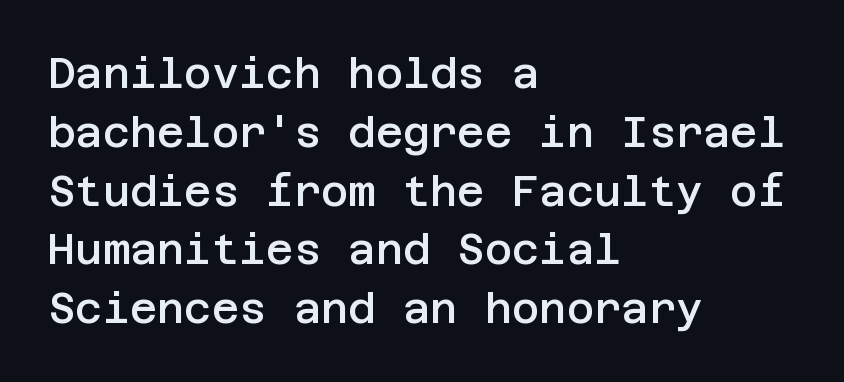
{"serif": "no", "italic": "no", "bold": "semi", "weight": "semibold", "width": "normal", "stroke_contrast": "low", "x_height": "large", "underline": "no", "align": "left", "line_spacing": "normal", "line_spacing_ratio": 1.4, "letter_spacing": "normal", "letter_spacing_em": 0.0, "glyph_px": 42}
